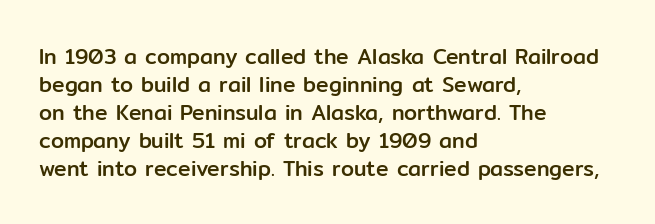
{"italic": "no", "underline": "no", "align": "left", "line_spacing": "normal", "line_spacing_ratio": 1.33, "letter_spacing": "normal", "letter_spacing_em": 0.0, "glyph_px": 21}
